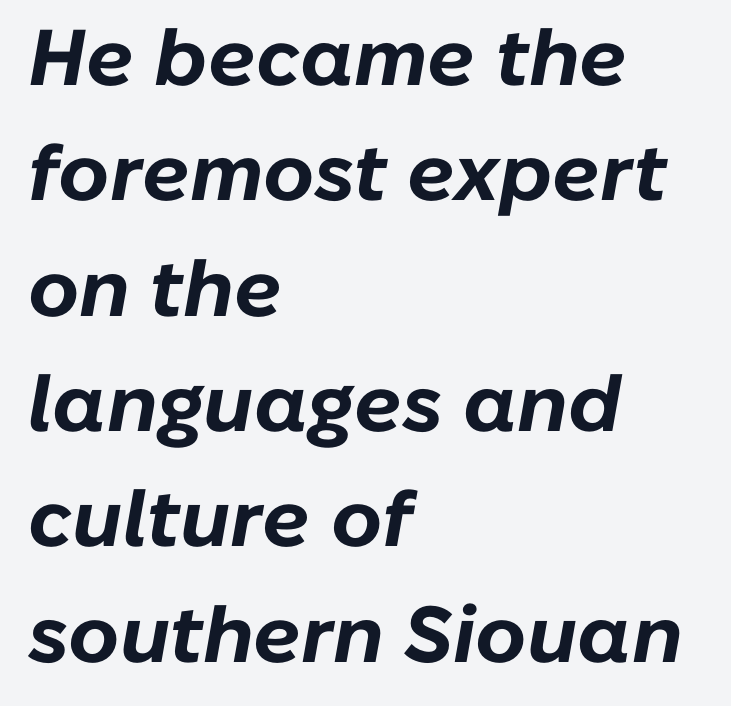
The passage shown is typed in a proportional face where columns would drift. Heavy, bold letterforms. Quick note: underline off. The rendering applies a slant to the glyphs.
